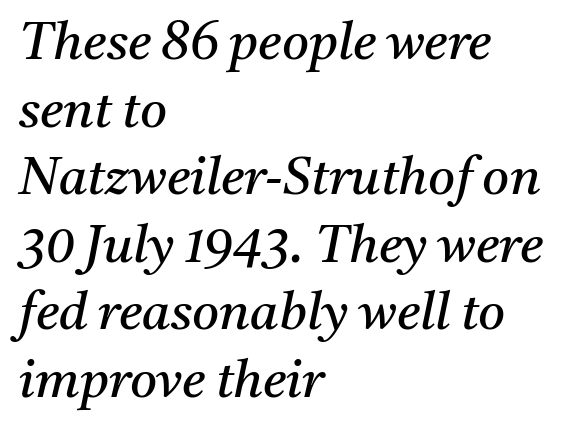
Q: Is the text bold? A: No.
Q: Is the text italic (slanted)? A: Yes, it leans right by about 11 degrees.
Q: Is the typeface a serif or a sans-serif typeface? A: Serif.
Q: Is the text underlined? A: No.
Q: How is the paragraph aligned? A: Left-aligned.
Q: Is the spacing between letters normal or unusually wide? A: Normal.
Q: Is the spacing between lines tight, normal or loose? A: Normal.
Q: Width (condensed, normal, or wide)? A: Normal.
Q: Stroke contrast? A: Medium.
Q: x-height? A: Medium.
Q: Monospaced? A: No.
